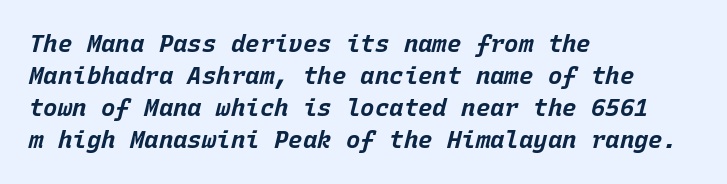
The image shows 24 px bold type, italic (leaning right); set left-aligned, normal line spacing (1.34x), normal letter spacing, not underlined.
